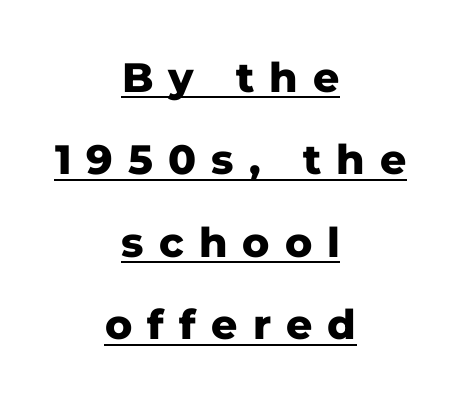
Q: Is the text bold? A: Yes.
Q: Is the text italic (slanted)? A: No, it is upright.
Q: Is the typeface a serif or a sans-serif typeface? A: Sans-serif.
Q: Is the text underlined? A: Yes.
Q: How is the paragraph aligned? A: Centered.
Q: Is the spacing between letters normal or unusually wide? A: Unusually wide.
Q: Is the spacing between lines tight, normal or loose? A: Loose.
Q: Width (condensed, normal, or wide)? A: Normal.
Q: Stroke contrast? A: Low.
Q: x-height? A: Medium.
Q: Monospaced? A: No.
